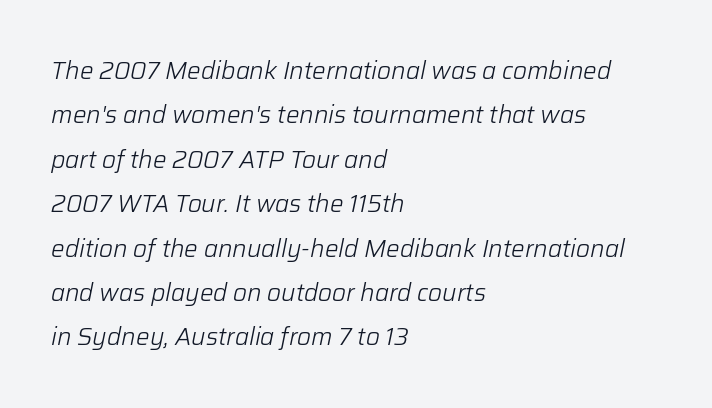
The image shows 24 px text type, italic (leaning right); set left-aligned, line spacing 1.85x, normal letter spacing, not underlined.
